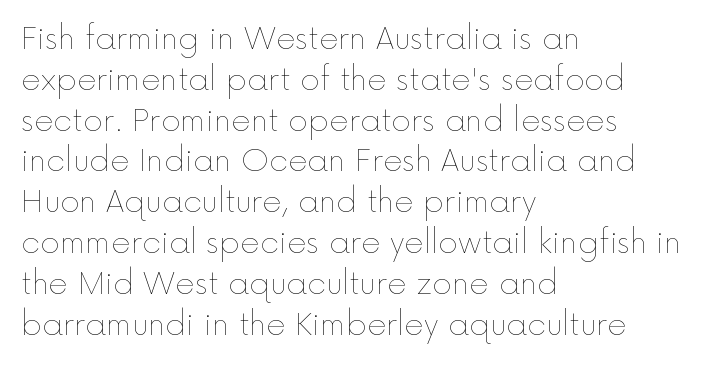
{"italic": "no", "bold": "no", "weight": "thin", "width": "normal", "x_height": "medium", "monospaced": "no", "underline": "no", "align": "left", "line_spacing": "normal", "line_spacing_ratio": 1.36, "letter_spacing": "normal", "letter_spacing_em": 0.0, "glyph_px": 30}
